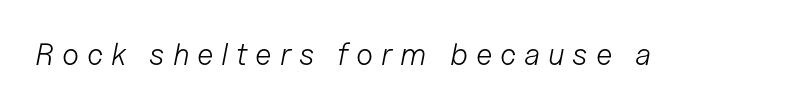
{"italic": "yes", "lean": "right", "slant_degrees": 11, "bold": "no", "weight": "light", "width": "normal", "stroke_contrast": "low", "x_height": "medium", "monospaced": "no", "underline": "no", "letter_spacing": "wide", "letter_spacing_em": 0.25, "glyph_px": 31}
